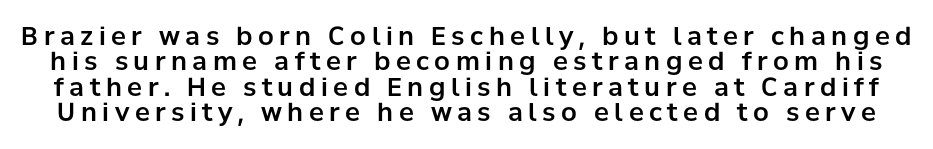
{"italic": "no", "underline": "no", "line_spacing": "tight", "line_spacing_ratio": 1.02, "letter_spacing": "wide", "letter_spacing_em": 0.22, "glyph_px": 25}
